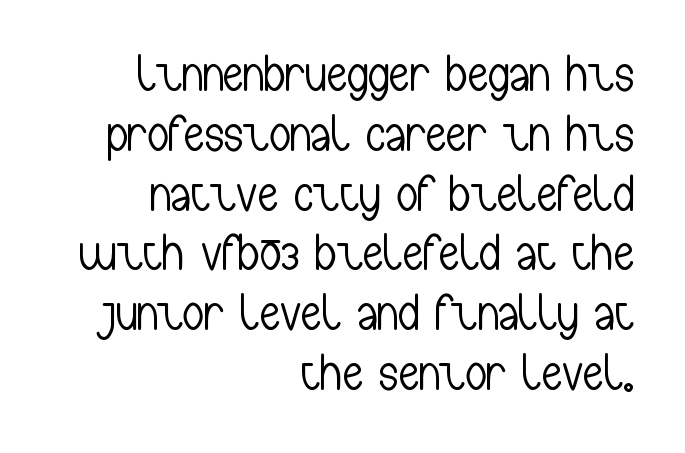
The image shows 52 px light, condensed sans-serif type, upright; set right-aligned, tight line spacing (1.15x), normal letter spacing, not underlined; low stroke contrast and a medium x-height.
